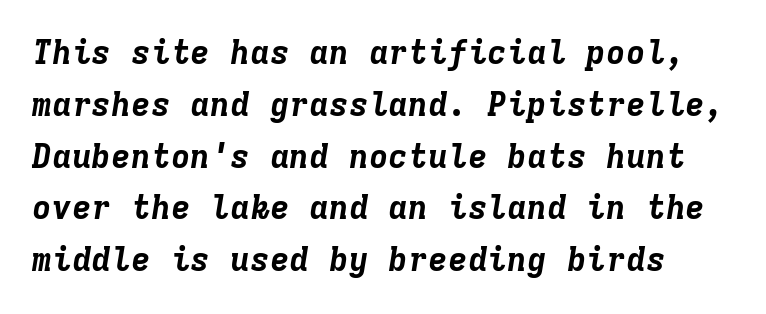
Q: Is the text bold? A: Yes.
Q: Is the text italic (slanted)? A: Yes, it leans right by about 9 degrees.
Q: Is the text underlined? A: No.
Q: Is the spacing between letters normal or unusually wide? A: Normal.
Q: Is the spacing between lines tight, normal or loose? A: Normal.
Q: Width (condensed, normal, or wide)? A: Normal.
Q: Stroke contrast? A: Low.
Q: x-height? A: Medium.
Q: Monospaced? A: Yes.
